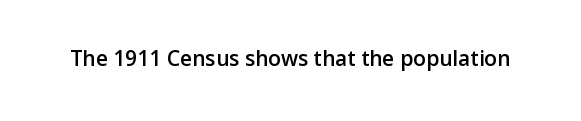
{"italic": "no", "bold": "semi", "underline": "no", "letter_spacing": "normal", "letter_spacing_em": 0.0, "glyph_px": 21}
